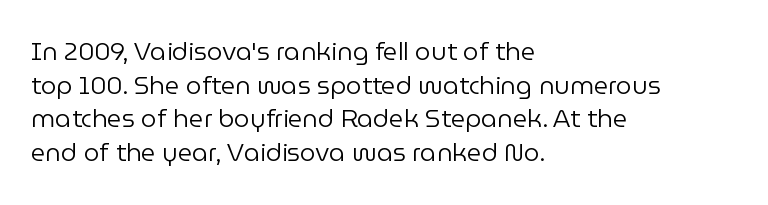
{"italic": "no", "bold": "no", "underline": "no", "align": "left", "line_spacing": "normal", "line_spacing_ratio": 1.35, "letter_spacing": "normal", "letter_spacing_em": 0.0, "glyph_px": 25}
